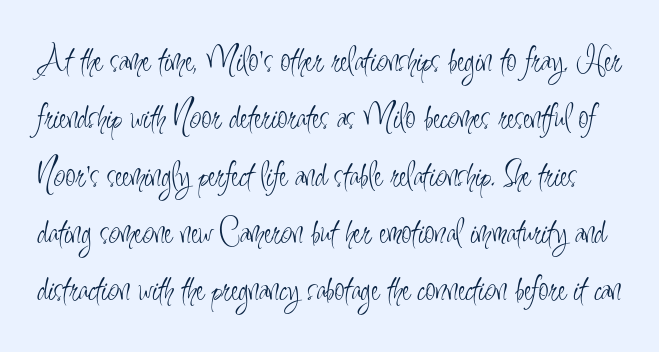
{"serif": "no", "bold": "no", "weight": "light", "width": "condensed", "stroke_contrast": "low", "x_height": "small", "monospaced": "no", "underline": "no", "line_spacing": "normal", "line_spacing_ratio": 1.55, "letter_spacing": "normal", "letter_spacing_em": 0.0, "glyph_px": 37}
